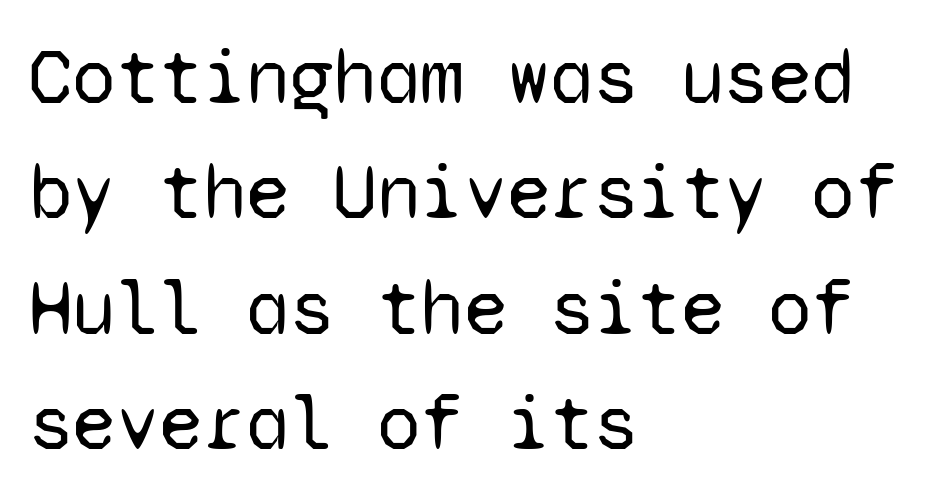
Q: Is the text bold? A: No.
Q: Is the text italic (slanted)? A: No, it is upright.
Q: Is the typeface a serif or a sans-serif typeface? A: Sans-serif.
Q: Is the text underlined? A: No.
Q: How is the paragraph aligned? A: Left-aligned.
Q: Is the spacing between letters normal or unusually wide? A: Normal.
Q: Is the spacing between lines tight, normal or loose? A: Normal.
Q: Width (condensed, normal, or wide)? A: Normal.
Q: Stroke contrast? A: Low.
Q: x-height? A: Medium.
Q: Monospaced? A: Yes.
